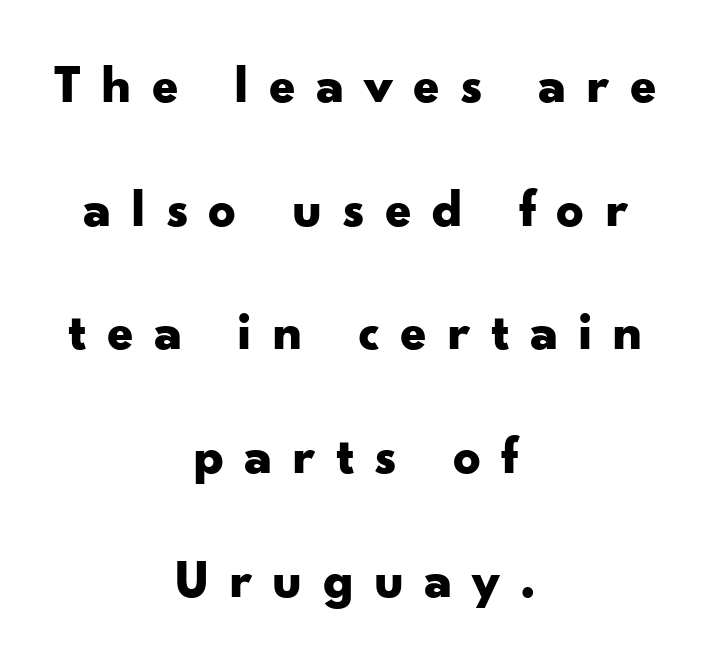
The image shows 54 px bold, wide sans-serif type, upright; set centered, loose line spacing (2.29x), unusually wide letter spacing (+0.37 em), not underlined; low stroke contrast and a small x-height.
